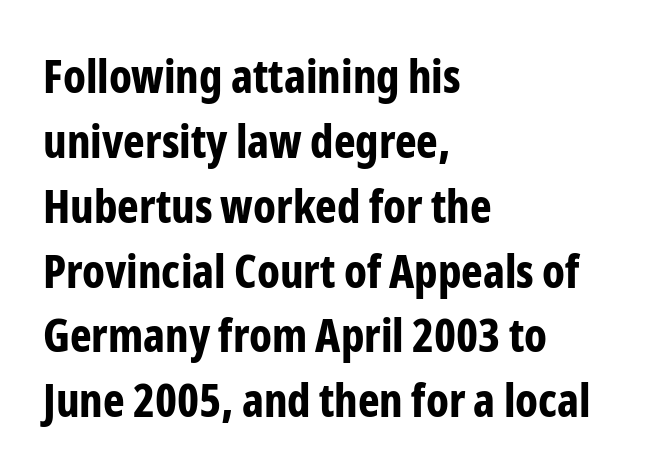
{"serif": "no", "italic": "no", "bold": "yes", "weight": "bold", "width": "condensed", "stroke_contrast": "low", "x_height": "medium", "monospaced": "no", "underline": "no", "align": "left", "line_spacing": "normal", "line_spacing_ratio": 1.41, "letter_spacing": "normal", "letter_spacing_em": 0.0, "glyph_px": 46}
